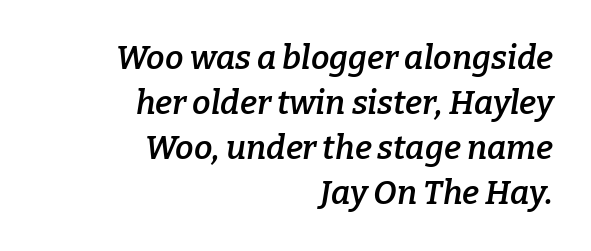
The image shows 33 px semibold serif type, italic (leaning right); set right-aligned, normal line spacing (1.36x), normal letter spacing, not underlined; low stroke contrast and a medium x-height.
